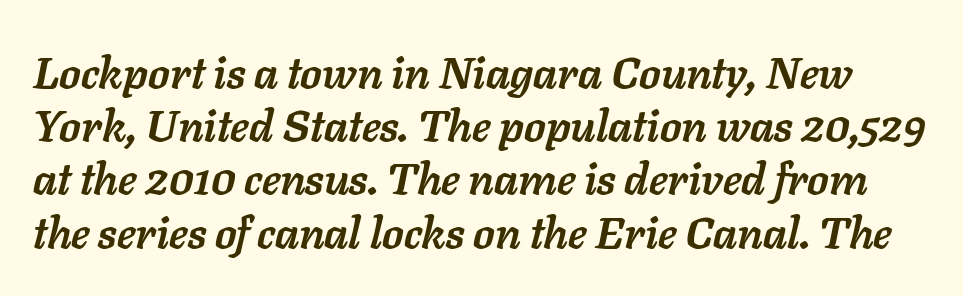
Anything drawn beneath the words? Only blank space. The font's italic variant was chosen for this text. Varying glyph widths throughout — classic text-font behaviour. Stroke thickness is high; the sample reads as a true bold. Look at the tracking — it's just the regular setting, nothing added.
